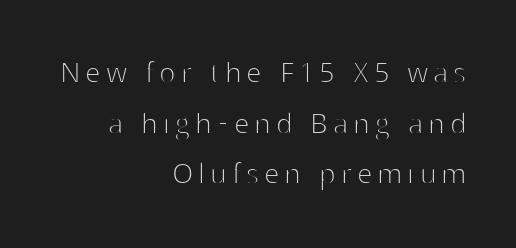
A student would call this right alignment; a typographer would say flush right, rag left. Only glyphs here, with clear space below each row. Designer's note — italics off, roman on. Bold? No — there's no thickening of the strokes.
